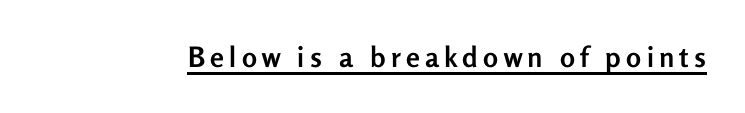
Q: Is the text bold? A: Yes.
Q: Is the text italic (slanted)? A: No, it is upright.
Q: Is the typeface a serif or a sans-serif typeface? A: Sans-serif.
Q: Is the text underlined? A: Yes.
Q: Width (condensed, normal, or wide)? A: Normal.
Q: Stroke contrast? A: Low.
Q: x-height? A: Medium.
Q: Monospaced? A: No.
